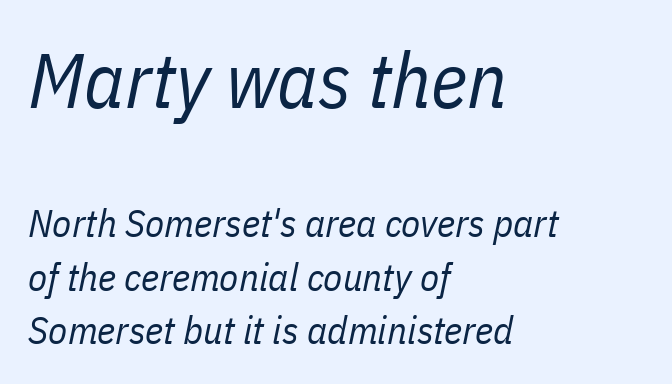
Q: Is the text bold? A: No.
Q: Is the text italic (slanted)? A: Yes, it leans right by about 11 degrees.
Q: Is the text underlined? A: No.
Q: How is the paragraph aligned? A: Left-aligned.
Q: Is the spacing between letters normal or unusually wide? A: Normal.
Q: Is the spacing between lines tight, normal or loose? A: Normal.
Q: Which block of text is set in a larger size, the first (top) or the second (bottom)? A: The first (top) one.
Q: Width (condensed, normal, or wide)? A: Condensed.
Q: Stroke contrast? A: Low.
Q: x-height? A: Medium.
Q: Monospaced? A: No.
